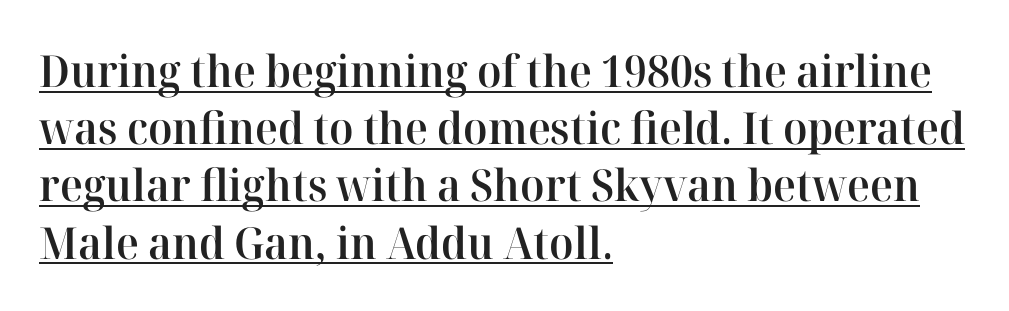
Q: Is the text bold? A: Semi-bold.
Q: Is the text italic (slanted)? A: No, it is upright.
Q: Is the typeface a serif or a sans-serif typeface? A: Serif.
Q: Is the text underlined? A: Yes.
Q: How is the paragraph aligned? A: Left-aligned.
Q: Is the spacing between letters normal or unusually wide? A: Normal.
Q: Is the spacing between lines tight, normal or loose? A: Normal.
Q: Width (condensed, normal, or wide)? A: Normal.
Q: Stroke contrast? A: High.
Q: x-height? A: Medium.
Q: Monospaced? A: No.
